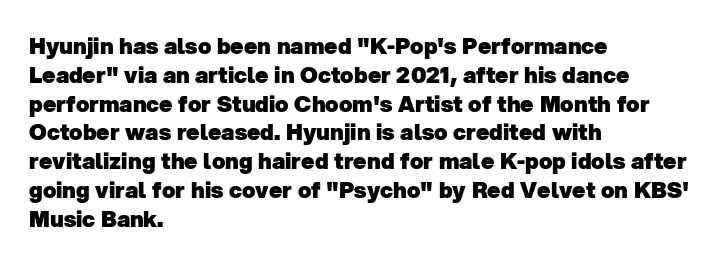
The passage shown is not underscored anywhere. Does the copy run flush right? No — it runs flush left. The rendering keeps characters at their native spacing. Caption: bold face, heavy strokes. Leading matches the norm, producing a regular column.
